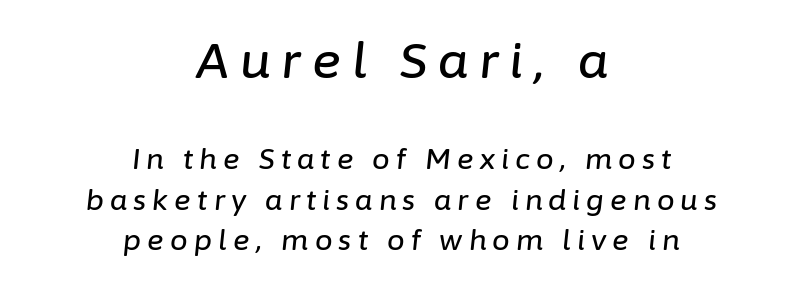
{"italic": "yes", "lean": "right", "slant_degrees": 6, "width": "normal", "stroke_contrast": "low", "x_height": "medium", "monospaced": "no", "underline": "no", "align": "center", "line_spacing": "normal", "line_spacing_ratio": 1.46, "letter_spacing": "wide", "letter_spacing_em": 0.22, "larger_block": "first", "size_ratio": 1.75, "glyph_px": 49}
